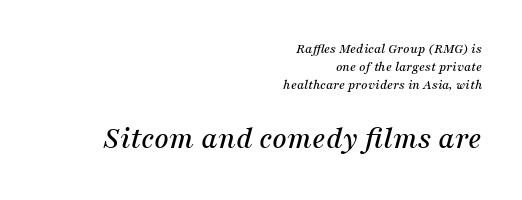
Q: Is the text italic (slanted)? A: Yes, it leans right by about 16 degrees.
Q: Is the typeface a serif or a sans-serif typeface? A: Serif.
Q: Is the text underlined? A: No.
Q: How is the paragraph aligned? A: Right-aligned.
Q: Is the spacing between letters normal or unusually wide? A: Normal.
Q: Is the spacing between lines tight, normal or loose? A: Normal.
Q: Which block of text is set in a larger size, the first (top) or the second (bottom)? A: The second (bottom) one.
Q: Width (condensed, normal, or wide)? A: Normal.
Q: Stroke contrast? A: Medium.
Q: x-height? A: Medium.
Q: Monospaced? A: No.
